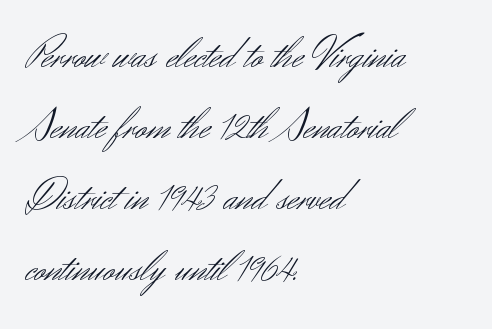
Q: Is the text bold? A: No.
Q: Is the text italic (slanted)? A: Yes.
Q: Is the typeface a serif or a sans-serif typeface? A: Sans-serif.
Q: Is the text underlined? A: No.
Q: How is the paragraph aligned? A: Left-aligned.
Q: Is the spacing between letters normal or unusually wide? A: Normal.
Q: Is the spacing between lines tight, normal or loose? A: Normal.
Q: Width (condensed, normal, or wide)? A: Normal.
Q: Stroke contrast? A: Medium.
Q: x-height? A: Small.
Q: Monospaced? A: No.
